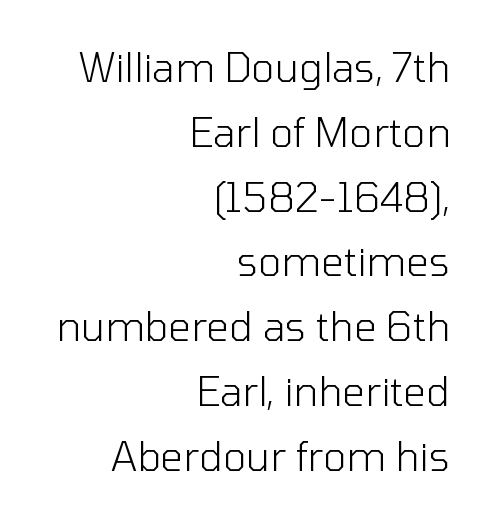
Q: Is the text bold? A: No.
Q: Is the text italic (slanted)? A: No, it is upright.
Q: Is the typeface a serif or a sans-serif typeface? A: Sans-serif.
Q: Is the text underlined? A: No.
Q: How is the paragraph aligned? A: Right-aligned.
Q: Is the spacing between letters normal or unusually wide? A: Normal.
Q: Is the spacing between lines tight, normal or loose? A: Normal.
Q: Width (condensed, normal, or wide)? A: Normal.
Q: Stroke contrast? A: Low.
Q: x-height? A: Medium.
Q: Monospaced? A: No.
